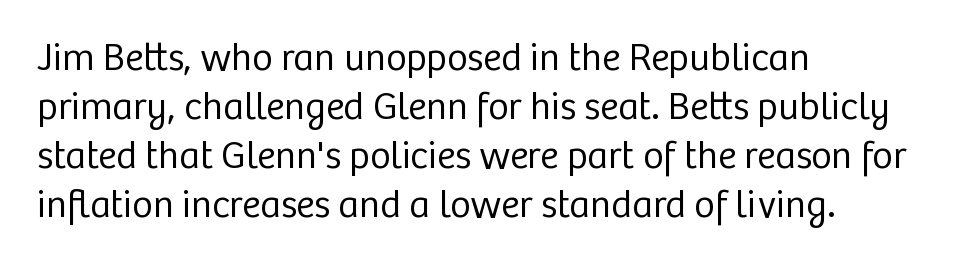
{"serif": "no", "italic": "no", "bold": "no", "weight": "regular", "width": "normal", "stroke_contrast": "low", "x_height": "medium", "monospaced": "no", "underline": "no", "align": "left", "line_spacing": "normal", "line_spacing_ratio": 1.26, "letter_spacing": "normal", "letter_spacing_em": 0.0, "glyph_px": 39}
